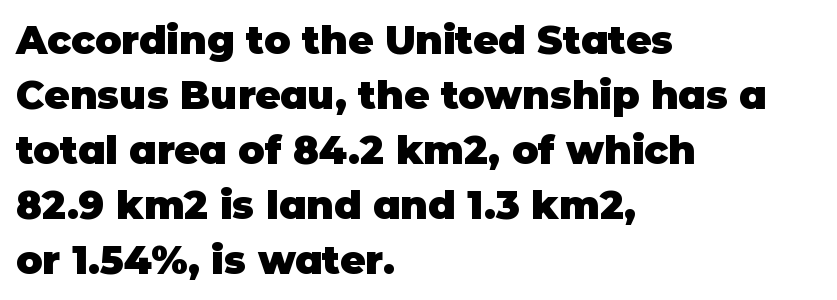
{"serif": "no", "italic": "no", "bold": "yes", "weight": "heavy", "width": "normal", "stroke_contrast": "low", "x_height": "large", "monospaced": "no", "underline": "no", "align": "left", "line_spacing": "normal", "line_spacing_ratio": 1.41, "letter_spacing": "normal", "letter_spacing_em": 0.0, "glyph_px": 39}
